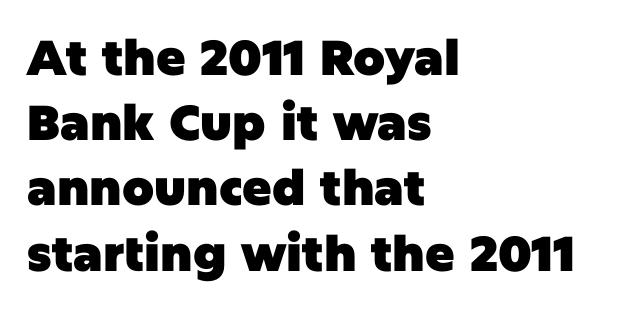
Q: Is the text bold? A: Yes.
Q: Is the text italic (slanted)? A: No, it is upright.
Q: Is the typeface a serif or a sans-serif typeface? A: Sans-serif.
Q: Is the text underlined? A: No.
Q: How is the paragraph aligned? A: Left-aligned.
Q: Is the spacing between letters normal or unusually wide? A: Normal.
Q: Is the spacing between lines tight, normal or loose? A: Normal.
Q: Width (condensed, normal, or wide)? A: Normal.
Q: Stroke contrast? A: Low.
Q: x-height? A: Large.
Q: Monospaced? A: No.
